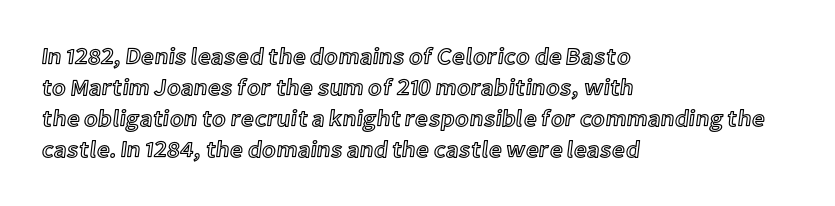
The designer left line spacing at the default. Glance below the letters and you will spot only blank space. The letters sit at their default tracking, neither squeezed nor spread. The compositor pushed each line to the left boundary.
